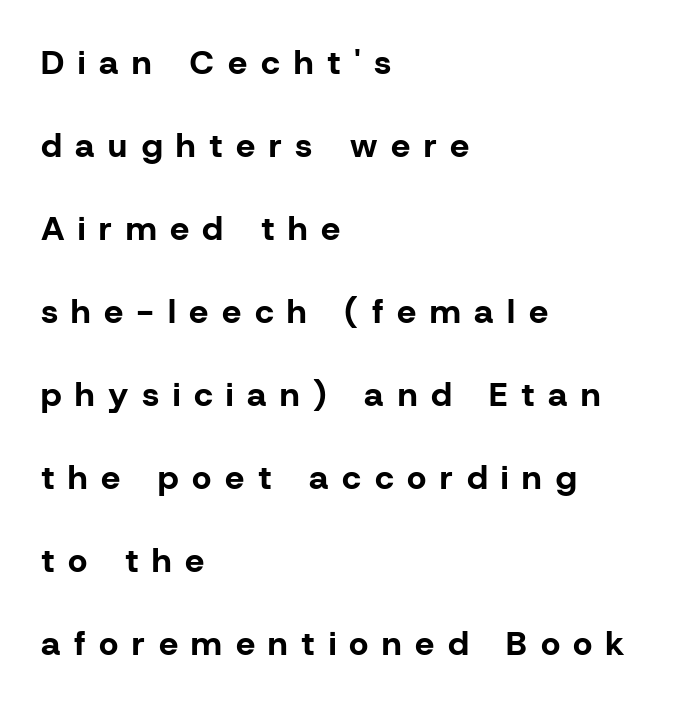
Q: Is the text bold? A: Yes.
Q: Is the text italic (slanted)? A: No, it is upright.
Q: Is the typeface a serif or a sans-serif typeface? A: Sans-serif.
Q: Is the text underlined? A: No.
Q: How is the paragraph aligned? A: Left-aligned.
Q: Is the spacing between letters normal or unusually wide? A: Unusually wide.
Q: Is the spacing between lines tight, normal or loose? A: Loose.
Q: Width (condensed, normal, or wide)? A: Normal.
Q: Stroke contrast? A: Low.
Q: x-height? A: Medium.
Q: Monospaced? A: No.
